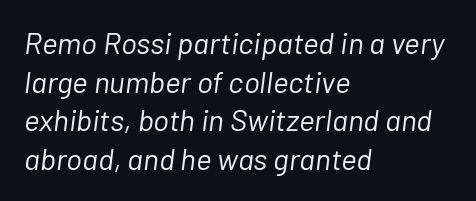
The image shows 30 px light type, italic (leaning right); set left-aligned, normal line spacing (1.29x), normal letter spacing, not underlined; low stroke contrast and a medium x-height.
